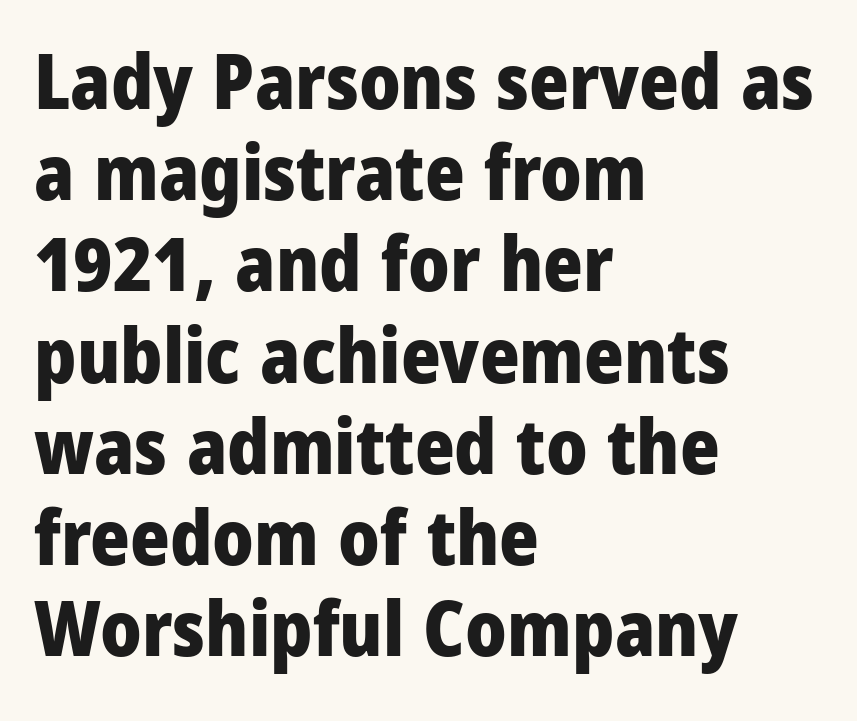
{"serif": "no", "italic": "no", "bold": "yes", "weight": "heavy", "width": "condensed", "stroke_contrast": "low", "x_height": "large", "monospaced": "no", "underline": "no", "align": "left", "line_spacing_ratio": 1.2, "letter_spacing": "normal", "letter_spacing_em": 0.0, "glyph_px": 76}
